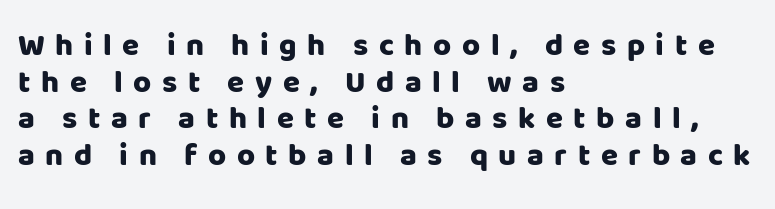
No feet cap the strokes, marking this as sans-serif type. The tracking jumps out immediately: characters are airy and widely separated. A roman cut, with each character standing at attention. Alignment: flush left. The words here are not underlined.
